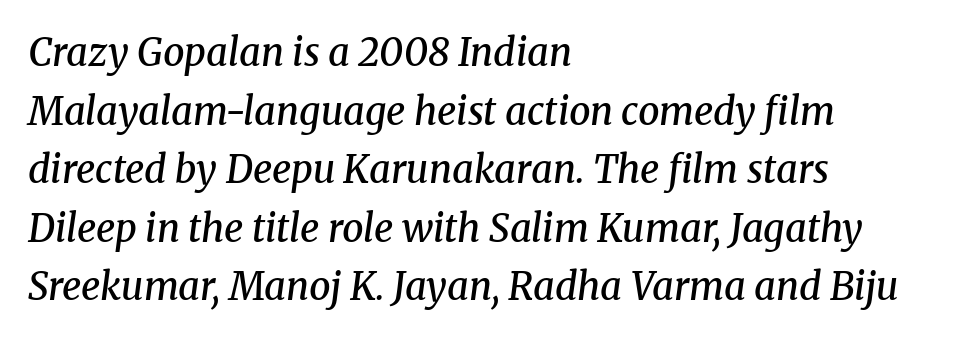
Q: Is the text bold? A: Semi-bold.
Q: Is the text italic (slanted)? A: Yes, it leans right by about 8 degrees.
Q: Is the typeface a serif or a sans-serif typeface? A: Serif.
Q: Is the text underlined? A: No.
Q: How is the paragraph aligned? A: Left-aligned.
Q: Is the spacing between letters normal or unusually wide? A: Normal.
Q: Is the spacing between lines tight, normal or loose? A: Normal.
Q: Width (condensed, normal, or wide)? A: Normal.
Q: Stroke contrast? A: Medium.
Q: x-height? A: Medium.
Q: Monospaced? A: No.
